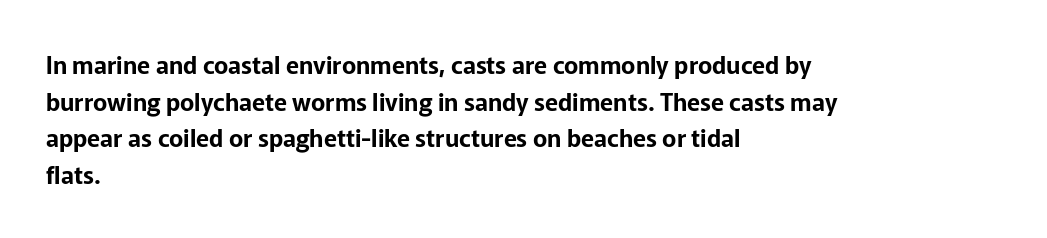
Q: Is the text italic (slanted)? A: No, it is upright.
Q: Is the text underlined? A: No.
Q: How is the paragraph aligned? A: Left-aligned.
Q: Is the spacing between letters normal or unusually wide? A: Normal.
Q: Is the spacing between lines tight, normal or loose? A: Normal.
